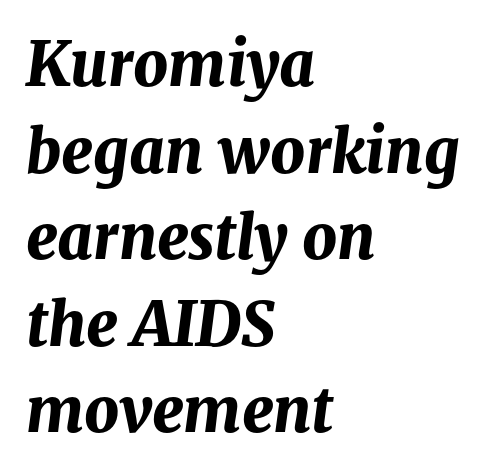
Is the type slanted? Yes — the strokes lean at a clear angle. Here the designer chose a conventional face with non-uniform glyph widths. Where is the straight margin? On the left. Summary of weight: heavy, a full bold. Honestly, there is no underline to notice here at all.
